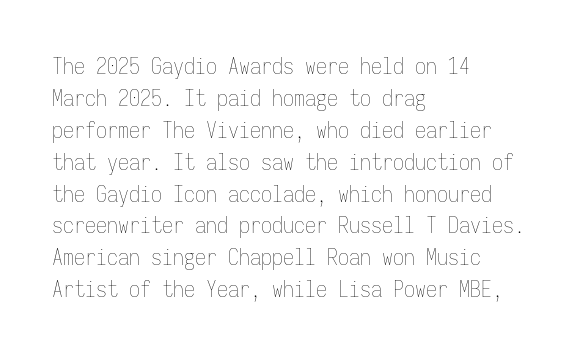
This sample uses an upright cut, with every glyph sitting square on the baseline. Check the space under the baseline: it is left empty. These lines are set flush left with a ragged right edge. Weight: not bold — regular or lighter.
